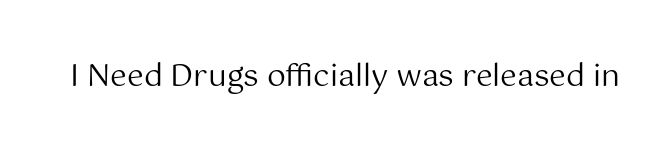
Each letter's strokes conclude bluntly, with no projecting serifs. The specimen reads as upright at a glance. Standard letterfit; no display-style spreading of the glyphs. Has an underline been added? It has not. The face used here is proportionally spaced, like ordinary book or web type. Letters have the restrained weight of plain body copy at most.
